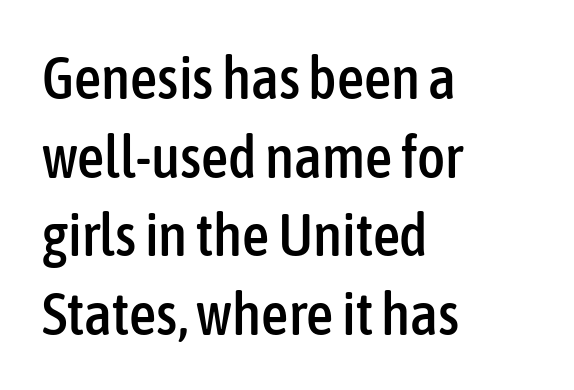
A typesetter would call this zero additional tracking. When letters stand straight like this, we call the style roman or upright. The paragraph has a hard left edge and a soft right edge. Regular leading.
